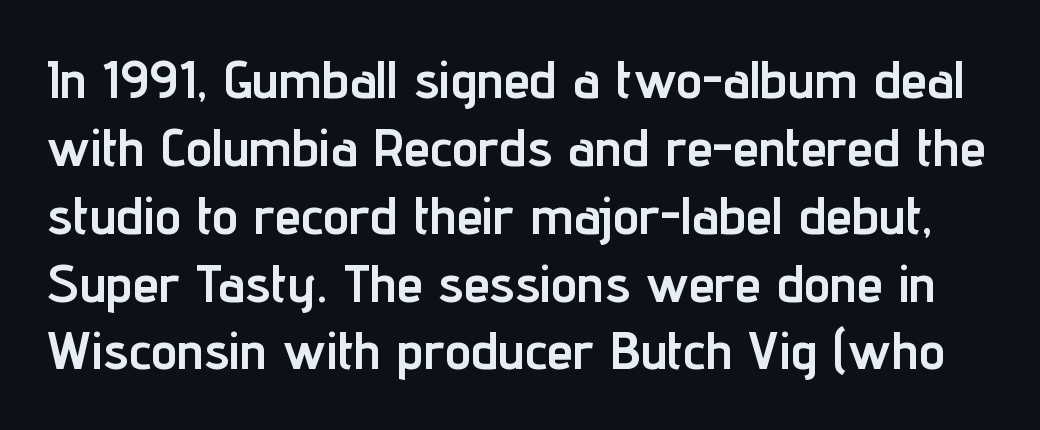
The image shows 53 px semibold, condensed sans-serif type, upright; set normal line spacing (1.28x), normal letter spacing, not underlined; low stroke contrast and a medium x-height.
